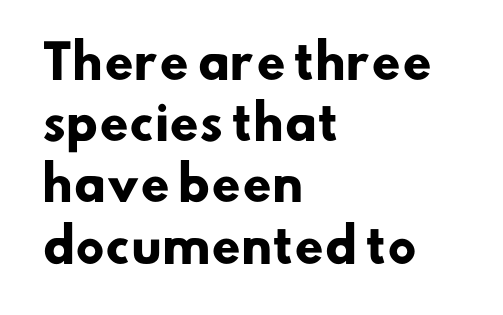
The image shows 46 px heavy sans-serif type; set left-aligned, normal line spacing (1.33x), normal letter spacing, not underlined; low stroke contrast and a small x-height.
